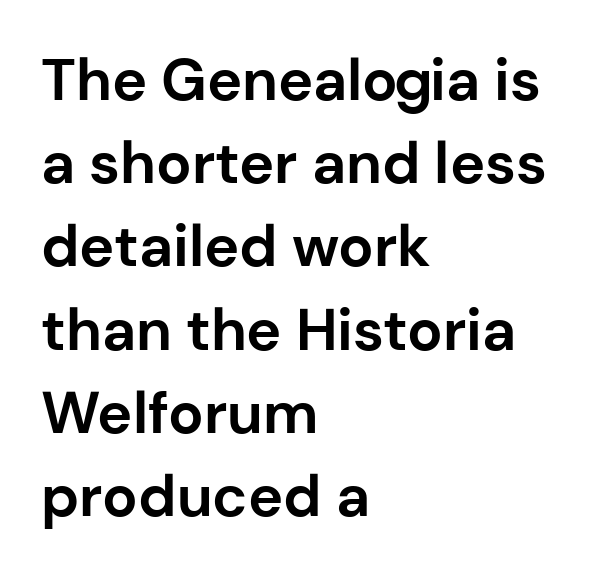
Q: Is the text bold? A: Yes.
Q: Is the text italic (slanted)? A: No, it is upright.
Q: Is the typeface a serif or a sans-serif typeface? A: Sans-serif.
Q: Is the text underlined? A: No.
Q: How is the paragraph aligned? A: Left-aligned.
Q: Is the spacing between letters normal or unusually wide? A: Normal.
Q: Is the spacing between lines tight, normal or loose? A: Normal.
Q: Width (condensed, normal, or wide)? A: Normal.
Q: Stroke contrast? A: Low.
Q: x-height? A: Medium.
Q: Monospaced? A: No.
